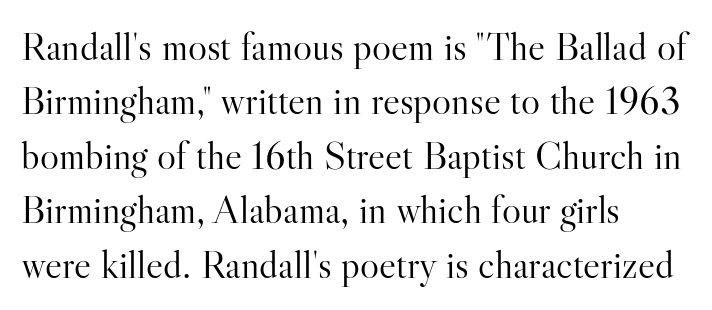
The image shows 40 px light serif type, upright; set left-aligned, normal line spacing (1.36x), normal letter spacing, not underlined; high stroke contrast and a small x-height.
